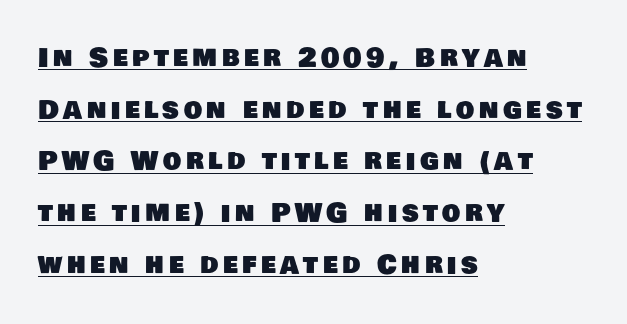
The image shows 26 px text type; set left-aligned, loose line spacing (1.99x), underlined.
